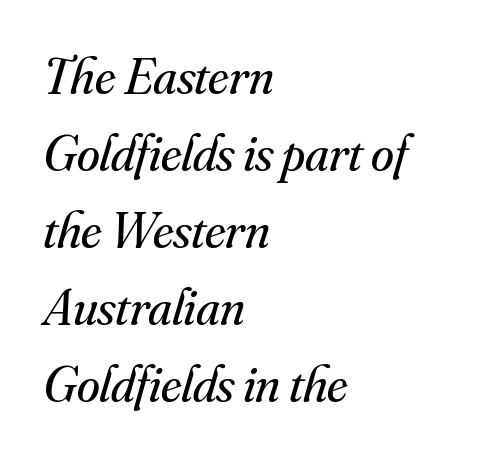
{"serif": "yes", "italic": "yes", "lean": "right", "slant_degrees": 16, "bold": "no", "weight": "regular", "width": "normal", "stroke_contrast": "medium", "x_height": "small", "monospaced": "no", "underline": "no", "align": "left", "line_spacing": "normal", "line_spacing_ratio": 1.48, "letter_spacing": "normal", "letter_spacing_em": 0.0, "glyph_px": 52}
